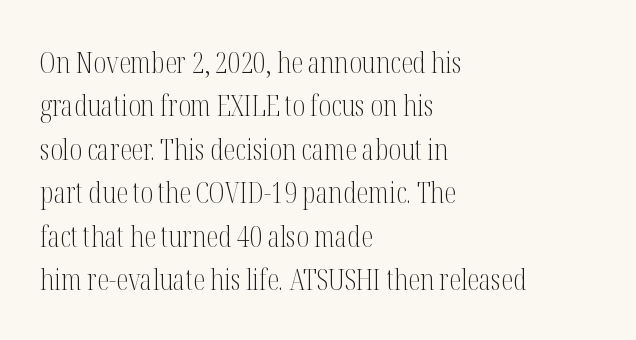
Q: Is the text bold? A: No.
Q: Is the text italic (slanted)? A: No, it is upright.
Q: Is the typeface a serif or a sans-serif typeface? A: Serif.
Q: Is the text underlined? A: No.
Q: How is the paragraph aligned? A: Left-aligned.
Q: Is the spacing between letters normal or unusually wide? A: Normal.
Q: Is the spacing between lines tight, normal or loose? A: Normal.
Q: Width (condensed, normal, or wide)? A: Condensed.
Q: Stroke contrast? A: Medium.
Q: x-height? A: Medium.
Q: Monospaced? A: No.
